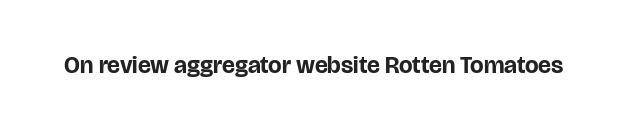
The image shows 24 px bold type, upright; set normal letter spacing, not underlined.
